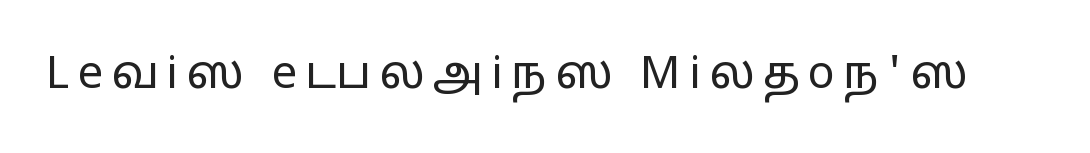
The image shows 45 px regular-weight, wide sans-serif type, upright; set not underlined; low stroke contrast and a medium x-height.
